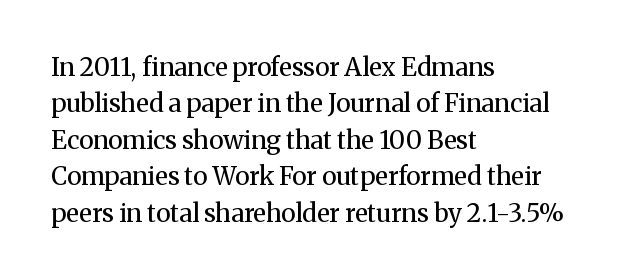
Q: Is the text bold? A: No.
Q: Is the text italic (slanted)? A: No, it is upright.
Q: Is the text underlined? A: No.
Q: How is the paragraph aligned? A: Left-aligned.
Q: Is the spacing between letters normal or unusually wide? A: Normal.
Q: Is the spacing between lines tight, normal or loose? A: Normal.
